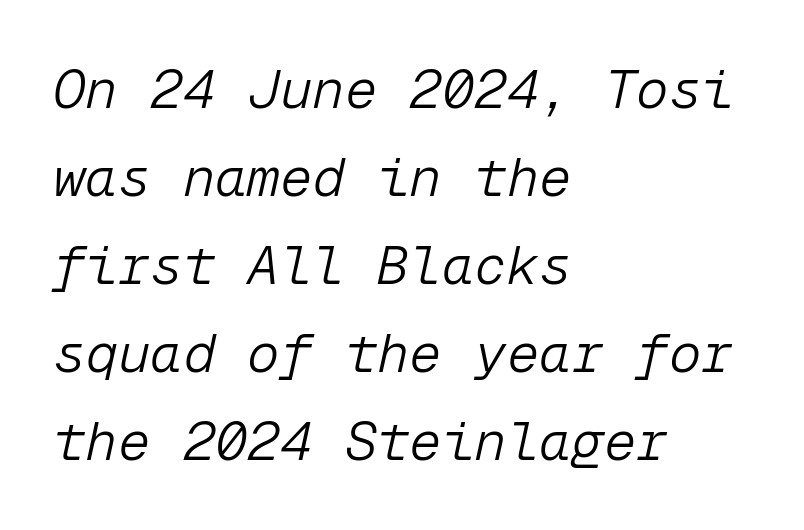
The image shows 54 px light type, italic (leaning right), monospaced; set left-aligned, normal line spacing (1.63x), normal letter spacing, not underlined; low stroke contrast and a medium x-height.
